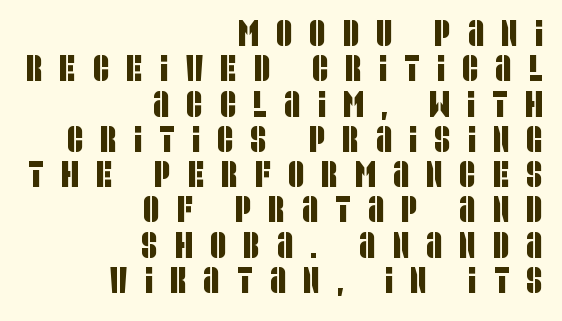
{"serif": "no", "width": "condensed", "stroke_contrast": "low", "x_height": "large", "monospaced": "no", "underline": "no", "align": "right", "line_spacing": "tight", "line_spacing_ratio": 0.98, "letter_spacing": "wide", "letter_spacing_em": 0.47, "glyph_px": 36}
